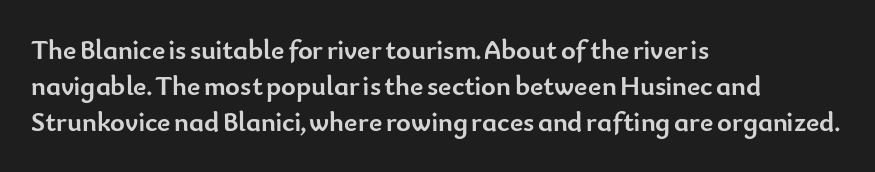
{"serif": "no", "italic": "no", "bold": "yes", "weight": "semibold", "width": "normal", "stroke_contrast": "low", "x_height": "small", "monospaced": "no", "underline": "no", "align": "left", "line_spacing": "normal", "line_spacing_ratio": 1.29, "letter_spacing": "normal", "letter_spacing_em": 0.0, "glyph_px": 28}
